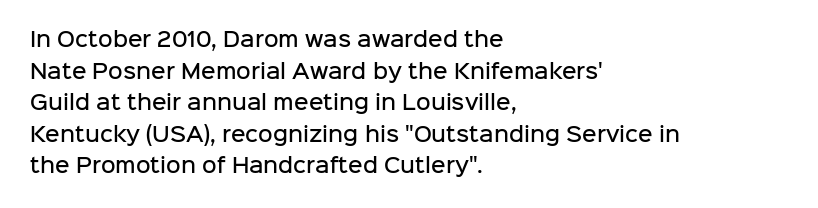
{"italic": "no", "bold": "semi", "underline": "no", "align": "left", "line_spacing": "normal", "line_spacing_ratio": 1.58, "letter_spacing": "normal", "letter_spacing_em": 0.0, "glyph_px": 20}
